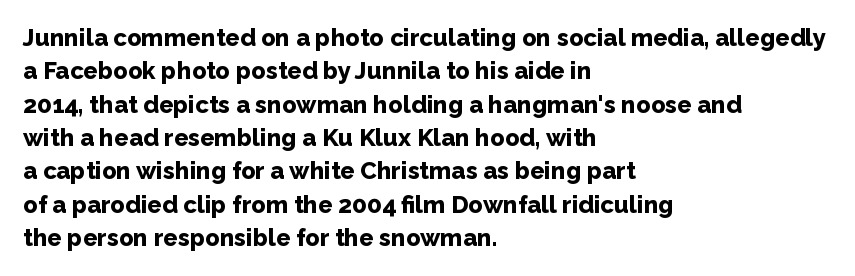
You can tell it's not italic because the verticals are truly vertical. Descender tails drop into unmarked territory. Baseline-to-baseline distance is the conventional proportion of letter height. Nobody touched the tracking dial on this one. Thick stems and heavy bowls — unmistakably bold. One-word summary of the alignment: left.
